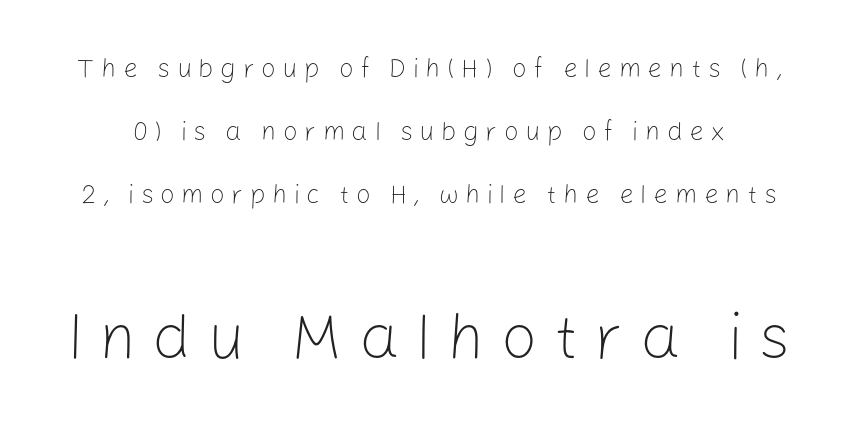
Q: Is the text bold? A: No.
Q: Is the text italic (slanted)? A: No, it is upright.
Q: Is the typeface a serif or a sans-serif typeface? A: Sans-serif.
Q: Is the text underlined? A: No.
Q: Is the spacing between letters normal or unusually wide? A: Unusually wide.
Q: Is the spacing between lines tight, normal or loose? A: Loose.
Q: Which block of text is set in a larger size, the first (top) or the second (bottom)? A: The second (bottom) one.
Q: Width (condensed, normal, or wide)? A: Normal.
Q: Stroke contrast? A: Low.
Q: x-height? A: Medium.
Q: Monospaced? A: No.
